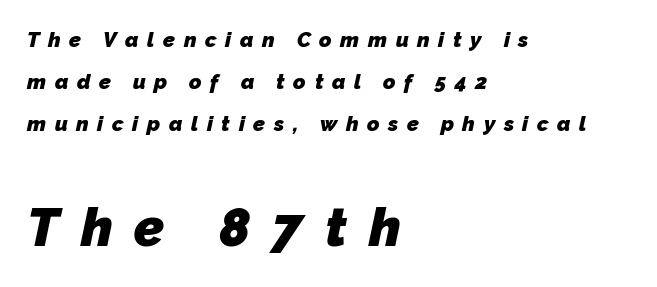
These lines are rendered in a variable-pitch font. The passage shown stacks its lines with a broad gap. Substantial extra tracking has been applied to these lines. Examine the stroke ends and you'll find no serifs. The following chunk of copy outweighs the initial chunk in type size. Heft: maximum for text — a bold.
